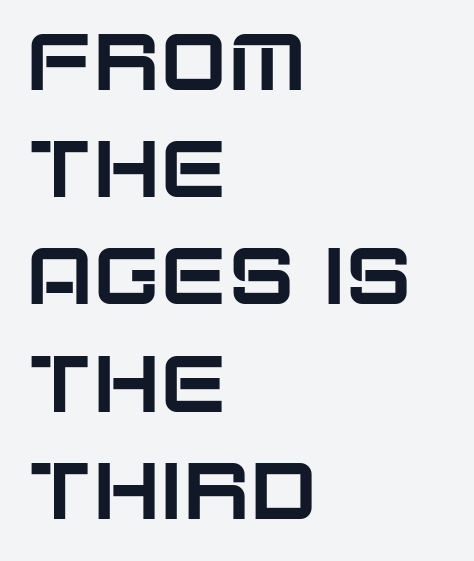
The image shows 80 px sans-serif type, upright; set left-aligned, normal line spacing (1.34x), normal letter spacing, not underlined; low stroke contrast and a large x-height.
